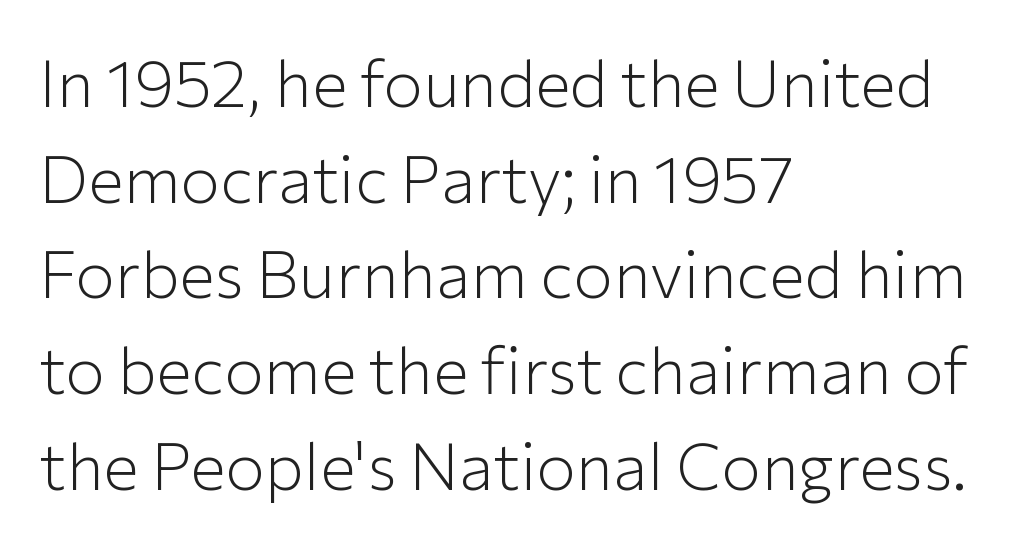
Q: Is the text bold? A: No.
Q: Is the text italic (slanted)? A: No, it is upright.
Q: Is the typeface a serif or a sans-serif typeface? A: Sans-serif.
Q: Is the text underlined? A: No.
Q: How is the paragraph aligned? A: Left-aligned.
Q: Is the spacing between letters normal or unusually wide? A: Normal.
Q: Is the spacing between lines tight, normal or loose? A: Normal.
Q: Width (condensed, normal, or wide)? A: Normal.
Q: Stroke contrast? A: Low.
Q: x-height? A: Medium.
Q: Monospaced? A: No.
